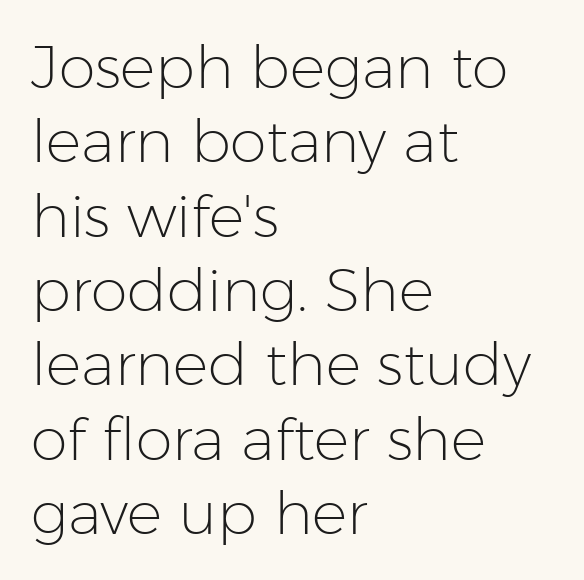
{"serif": "no", "italic": "no", "bold": "no", "weight": "light", "width": "normal", "stroke_contrast": "low", "x_height": "medium", "monospaced": "no", "underline": "no", "align": "left", "line_spacing": "normal", "line_spacing_ratio": 1.26, "letter_spacing": "normal", "letter_spacing_em": 0.0, "glyph_px": 59}
